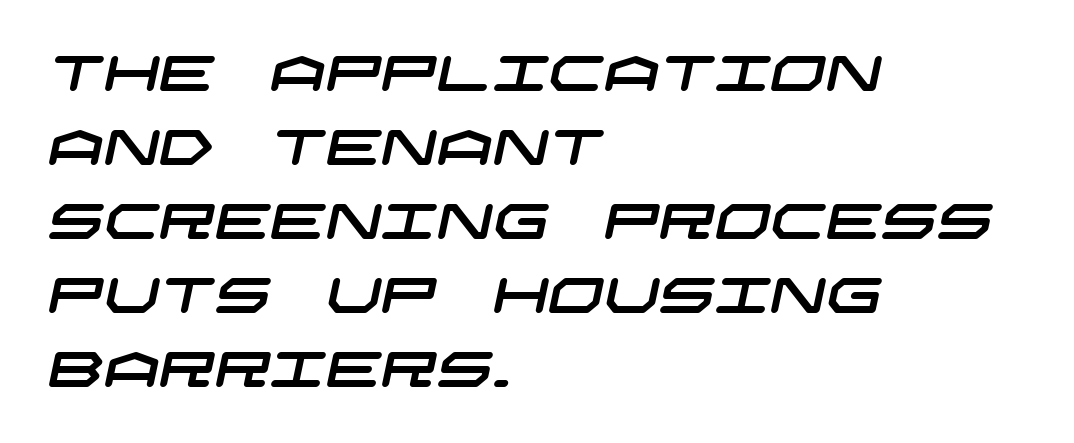
{"serif": "no", "width": "wide", "stroke_contrast": "low", "x_height": "large", "underline": "no", "align": "left", "line_spacing": "normal", "line_spacing_ratio": 1.51, "letter_spacing": "normal", "letter_spacing_em": 0.0, "glyph_px": 49}
